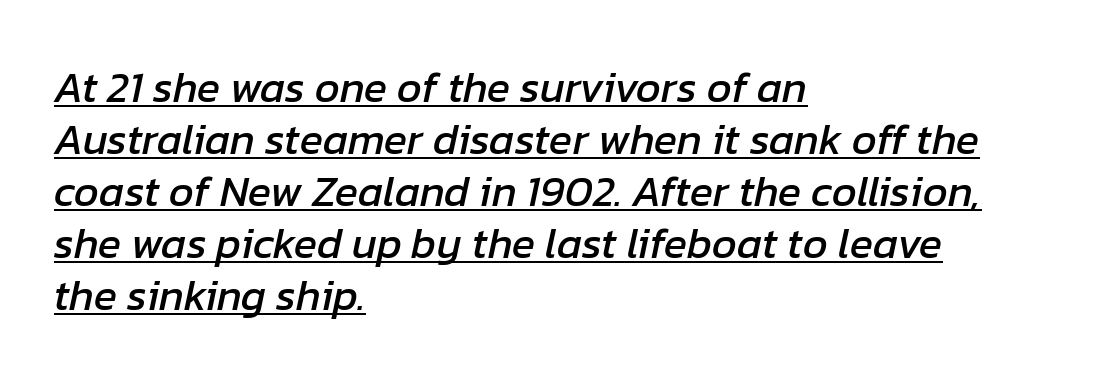
Q: Is the text italic (slanted)? A: Yes, it leans right by about 12 degrees.
Q: Is the text underlined? A: Yes.
Q: How is the paragraph aligned? A: Left-aligned.
Q: Is the spacing between letters normal or unusually wide? A: Normal.
Q: Width (condensed, normal, or wide)? A: Normal.
Q: Stroke contrast? A: Low.
Q: x-height? A: Medium.
Q: Monospaced? A: No.
